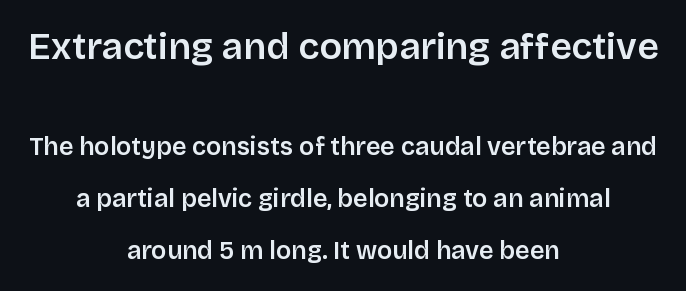
Q: Is the text bold? A: Semi-bold.
Q: Is the text italic (slanted)? A: No, it is upright.
Q: Is the typeface a serif or a sans-serif typeface? A: Sans-serif.
Q: Is the text underlined? A: No.
Q: How is the paragraph aligned? A: Centered.
Q: Is the spacing between letters normal or unusually wide? A: Normal.
Q: Is the spacing between lines tight, normal or loose? A: Loose.
Q: Which block of text is set in a larger size, the first (top) or the second (bottom)? A: The first (top) one.
Q: Width (condensed, normal, or wide)? A: Normal.
Q: Stroke contrast? A: Low.
Q: x-height? A: Large.
Q: Monospaced? A: No.
